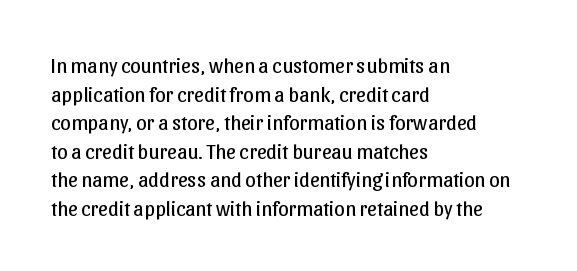
{"italic": "no", "bold": "no", "underline": "no", "align": "left", "line_spacing": "normal", "line_spacing_ratio": 1.36, "letter_spacing": "normal", "letter_spacing_em": 0.0, "glyph_px": 21}
